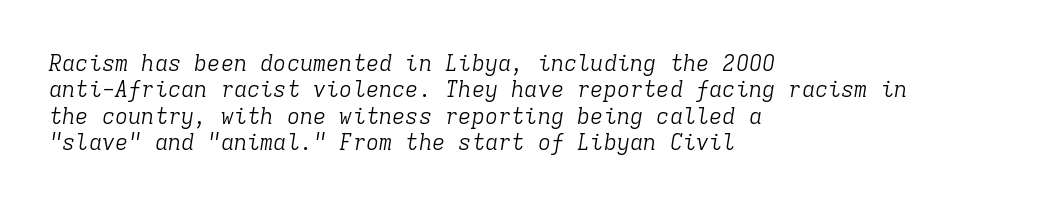
The font is comparable to plain body text, perhaps lighter. Descenders are the only things crossing below the line. Here the glyphs are tracked normally, forming tight word shapes. Which margin do the lines hug? The left one — the right edge is uneven.
